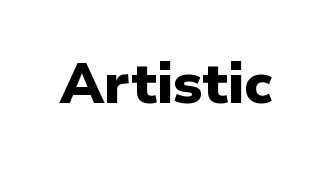
The image shows 56 px heavy sans-serif type, upright; set normal letter spacing, not underlined; low stroke contrast and a medium x-height.
